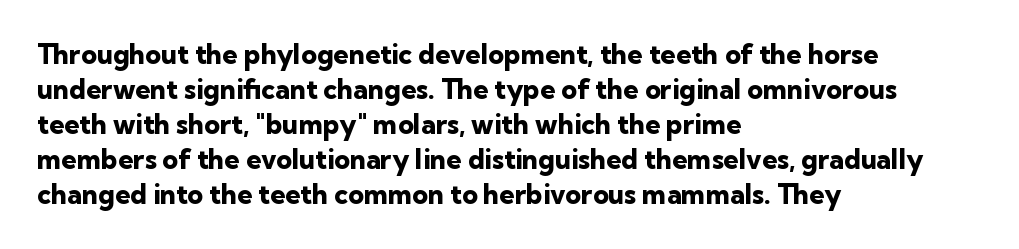
The image shows 27 px bold type, upright; set left-aligned, normal line spacing (1.3x), normal letter spacing, not underlined.
